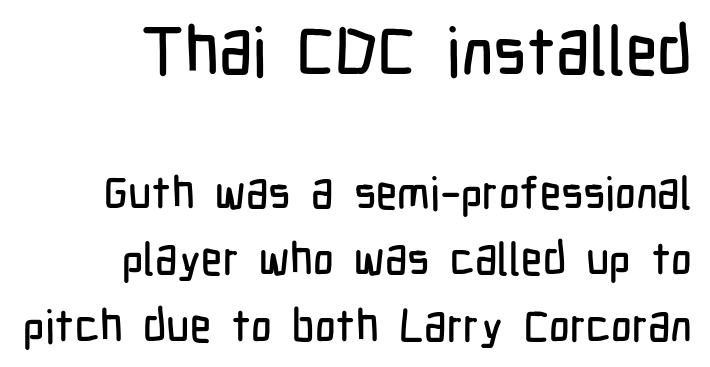
{"serif": "no", "italic": "no", "width": "condensed", "stroke_contrast": "low", "x_height": "medium", "monospaced": "no", "underline": "no", "align": "right", "line_spacing": "normal", "line_spacing_ratio": 1.48, "letter_spacing": "normal", "letter_spacing_em": 0.0, "larger_block": "first", "size_ratio": 1.49, "glyph_px": 67}
